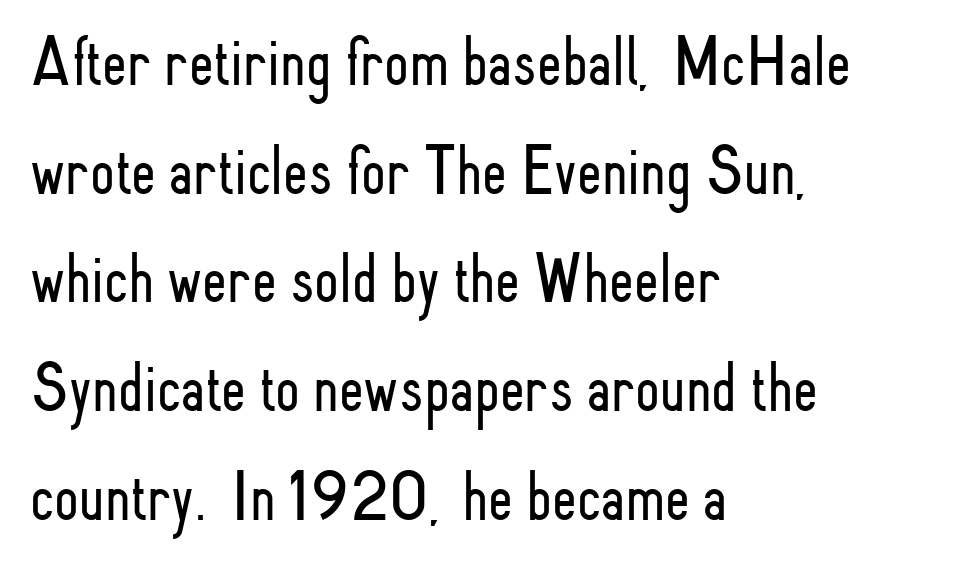
The image shows 71 px light, condensed sans-serif type, upright; set left-aligned, normal line spacing (1.53x), normal letter spacing, not underlined; low stroke contrast and a small x-height.
